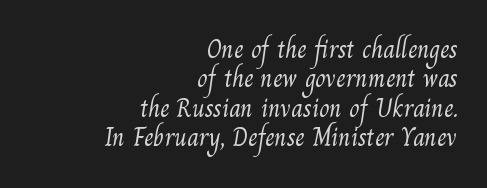
The paragraph shown leans on its right margin. A clean baseline with only descenders dipping below it. Tracking value appears to be zero — textbook default spacing. In terms of leading, this rendering errs on the cramped side.
